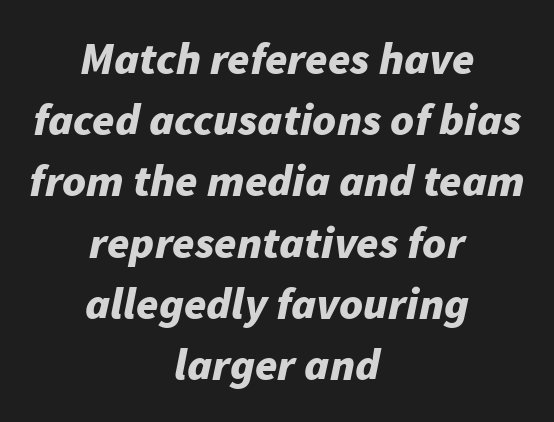
Caption: standard tracking, unaltered. Leading matches the norm, producing a regular column. Caption: bold face, heavy strokes. The string is rendered with underlining switched off.
